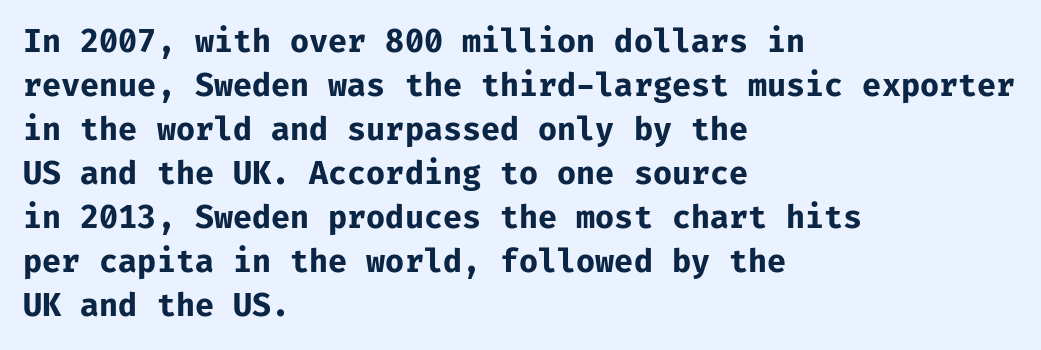
The image shows 31 px bold sans-serif type, upright, monospaced; set left-aligned, normal line spacing (1.42x), normal letter spacing, not underlined; low stroke contrast and a medium x-height.
